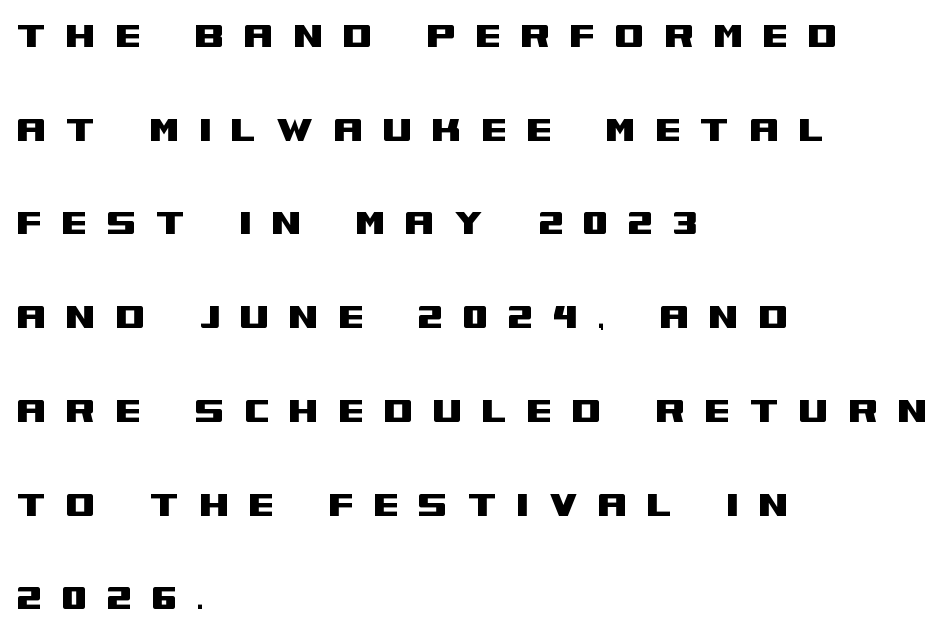
Serifs: no, the terminals of the letterforms are clean. Between one letter and the next there's a generous, obvious gap. Any mark beneath the type? The region is blank. The leading is generous, giving the passage an open texture.
